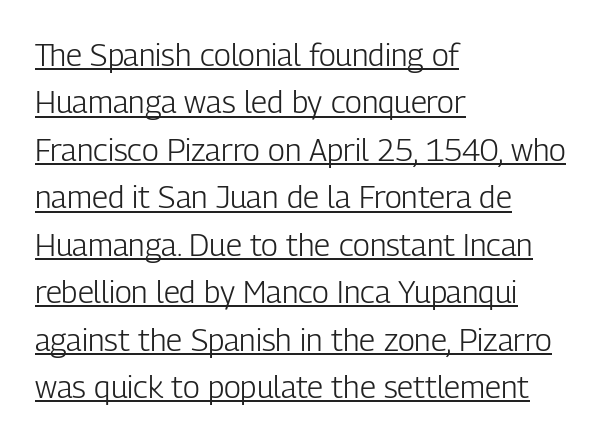
The image shows 31 px light, condensed sans-serif type, upright; set left-aligned, normal line spacing (1.53x), normal letter spacing, underlined; low stroke contrast and a medium x-height.
